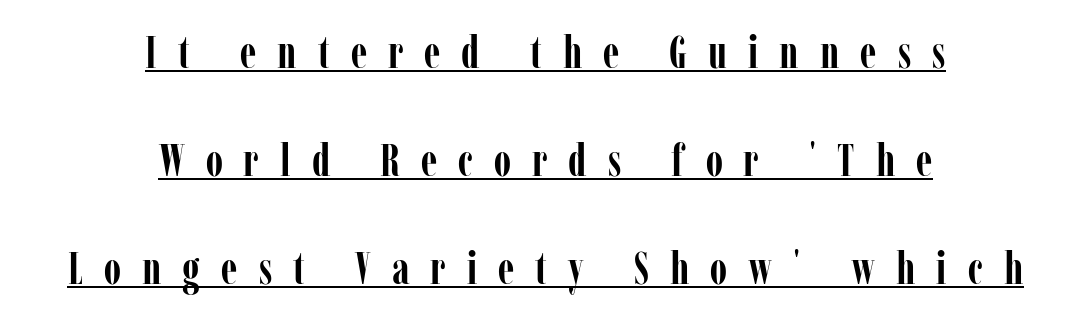
The image shows 45 px semibold, condensed serif type, upright; set centered, loose line spacing (2.4x), unusually wide letter spacing (+0.47 em), underlined; low stroke contrast and a medium x-height.
